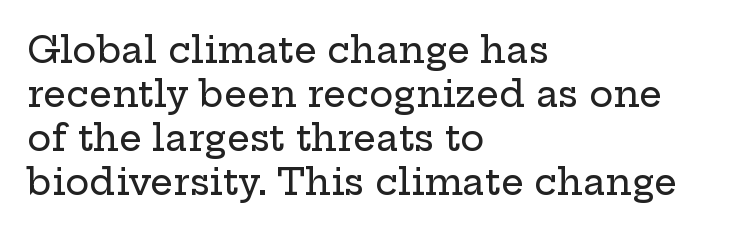
The passage is arranged the way most books set body copy — flush left. The letters stand upright; this is a roman face. The space beneath each line is pristine and unruled. What stands out about the letter spacing? Nothing — it is the standard amount. The font family rendered here belongs to the serif group. The letters advance in unequal steps, a hallmark of proportional type.
